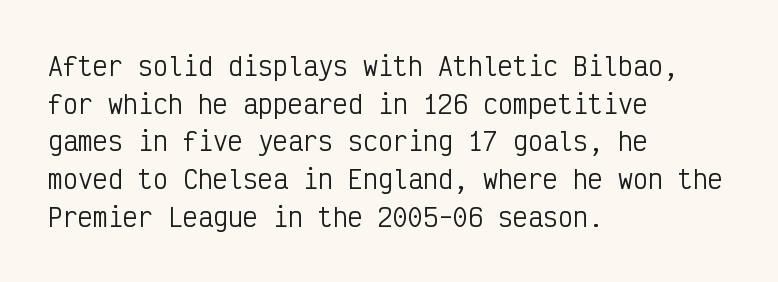
The face used here is rendered with its standard letterfit. Just letters on the line, the space beneath them empty. Caption: face not bold, strokes unweighted. Line spacing here is normal.
